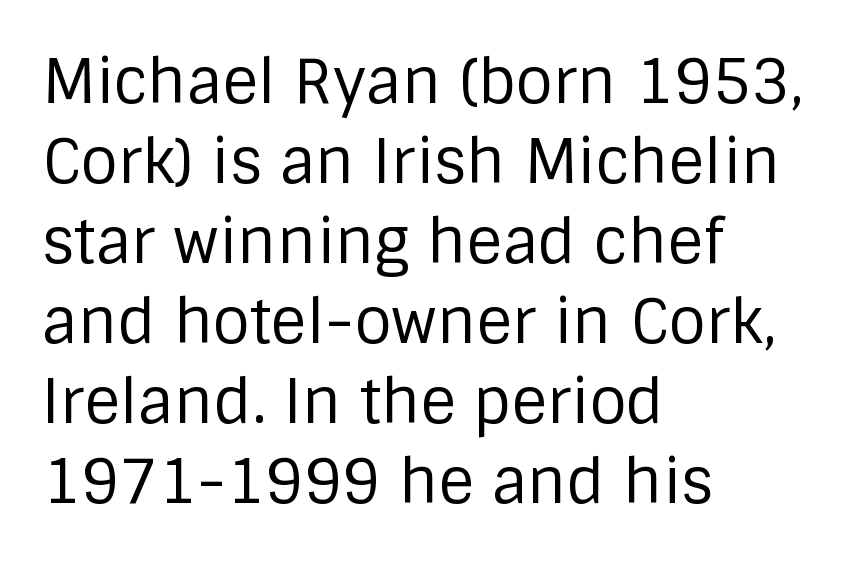
The image shows 61 px regular-weight sans-serif type, upright; set left-aligned, normal line spacing (1.31x), normal letter spacing, not underlined; low stroke contrast and a large x-height.
